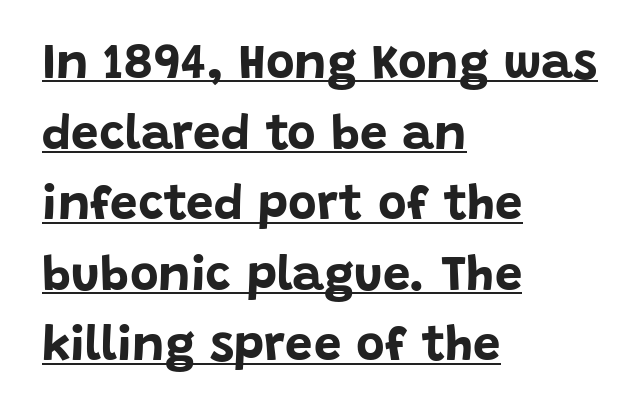
A rule runs beneath these lines of type. The characters look thick and weighty, a clear bold. Looks like regular typesetting: each glyph gets only the width it needs. The letters carry no serifs — their stems end cleanly without finishing strokes. The rendering uses a moderate line-height, typical for paragraphs.
